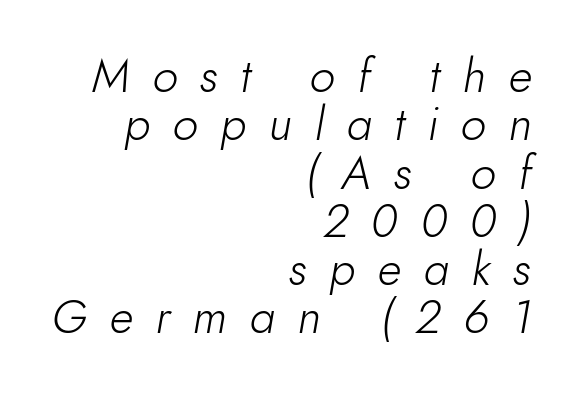
Q: Is the text bold? A: No.
Q: Is the text italic (slanted)? A: Yes, it leans right by about 10 degrees.
Q: Is the text underlined? A: No.
Q: How is the paragraph aligned? A: Right-aligned.
Q: Is the spacing between letters normal or unusually wide? A: Unusually wide.
Q: Is the spacing between lines tight, normal or loose? A: Tight.
Q: Width (condensed, normal, or wide)? A: Normal.
Q: Stroke contrast? A: Low.
Q: x-height? A: Small.
Q: Monospaced? A: No.
